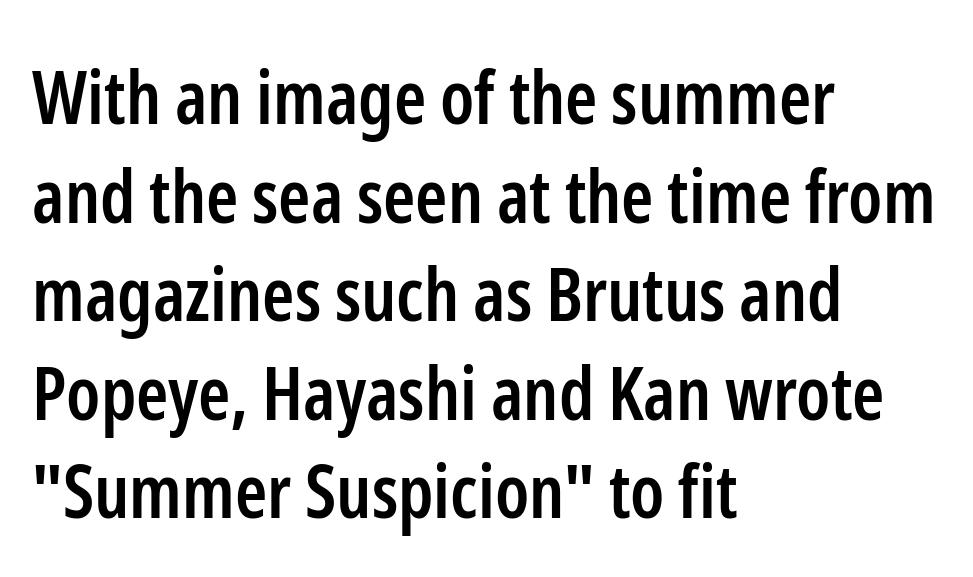
The image shows 73 px semibold, condensed sans-serif type, upright; set left-aligned, normal line spacing (1.35x), normal letter spacing, not underlined; low stroke contrast and a medium x-height.
